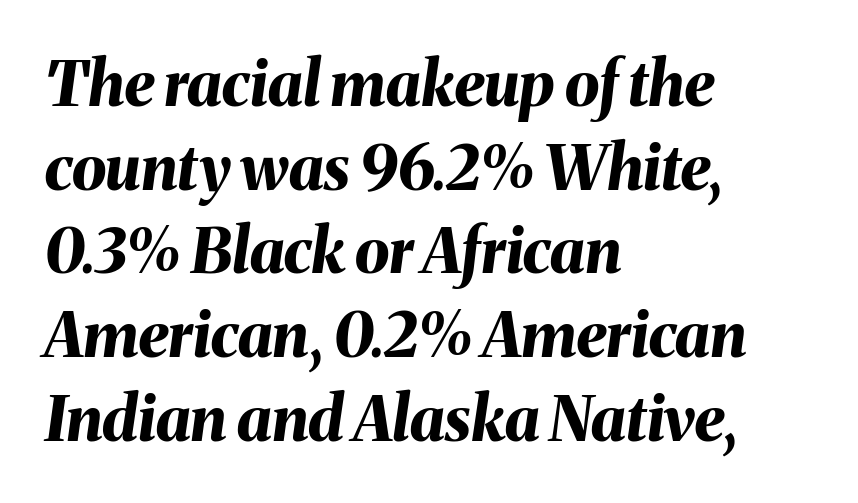
Q: Is the text bold? A: Yes.
Q: Is the text italic (slanted)? A: Yes, it leans right by about 8 degrees.
Q: Is the text underlined? A: No.
Q: How is the paragraph aligned? A: Left-aligned.
Q: Is the spacing between letters normal or unusually wide? A: Normal.
Q: Is the spacing between lines tight, normal or loose? A: Normal.
Q: Width (condensed, normal, or wide)? A: Normal.
Q: Stroke contrast? A: Medium.
Q: x-height? A: Medium.
Q: Monospaced? A: No.
